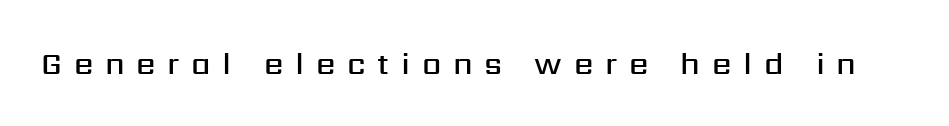
Q: Is the text bold? A: Semi-bold.
Q: Is the text italic (slanted)? A: No, it is upright.
Q: Is the typeface a serif or a sans-serif typeface? A: Sans-serif.
Q: Is the text underlined? A: No.
Q: Is the spacing between letters normal or unusually wide? A: Unusually wide.
Q: Width (condensed, normal, or wide)? A: Normal.
Q: Stroke contrast? A: Medium.
Q: x-height? A: Medium.
Q: Monospaced? A: No.
